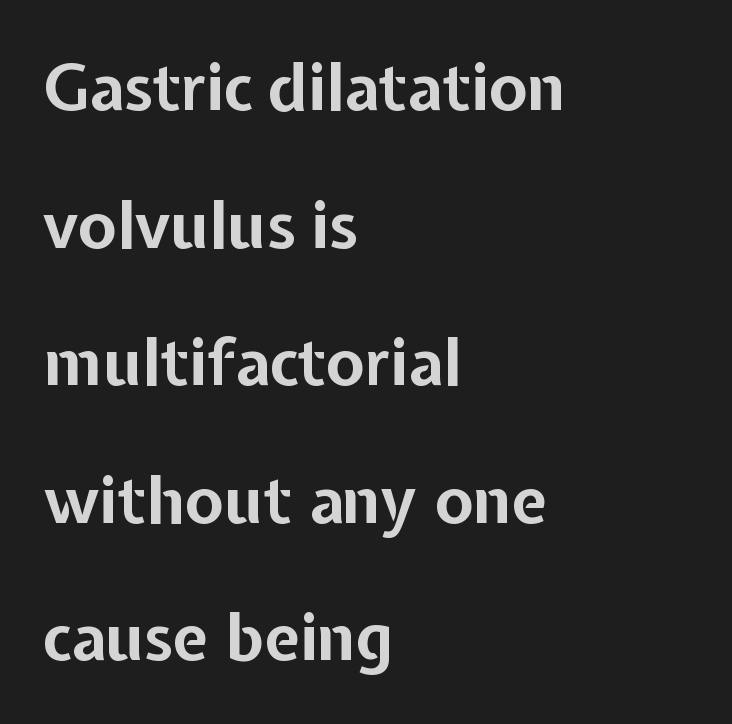
Layout note: lines flush left. Plain, unruled lines of type. The block of text is sparse from top to bottom, with ample space between rows. The face used here is proportionally spaced, like ordinary book or web type. What kind of face is this? One without serifs — a sans.
